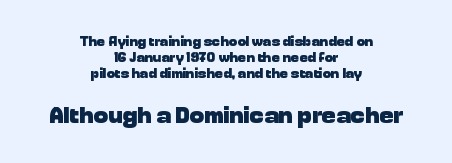
The image shows 24 px bold type, upright; set centered, line spacing 1.16x, normal letter spacing, not underlined; the second (bottom) block is 1.71x larger.
